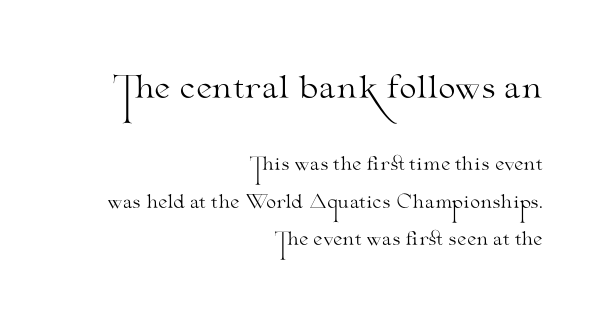
Top chunk: large. Bottom chunk: small. The leading is generous, giving the passage an open texture. The characters display serif detailing at their extremities. The passage shown is not underscored anywhere. Spacing verdict: proportional, widths tailored to each character.
